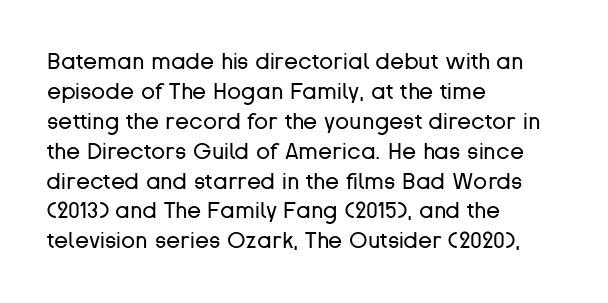
The lines are quadded left. The font sits on the lighter half of the weight spectrum, regular included. Tracking here is standard; glyphs follow each other at the usual distance. Italic? Not at all — the glyphs are vertical. Rule under the text: the space is simply empty.
